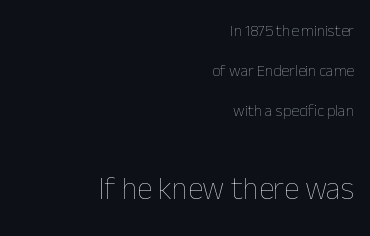
The image shows 31 px thin type, upright; set right-aligned, loose line spacing (2.49x), normal letter spacing, not underlined; the second (bottom) block is 1.94x larger; low stroke contrast and a medium x-height.
